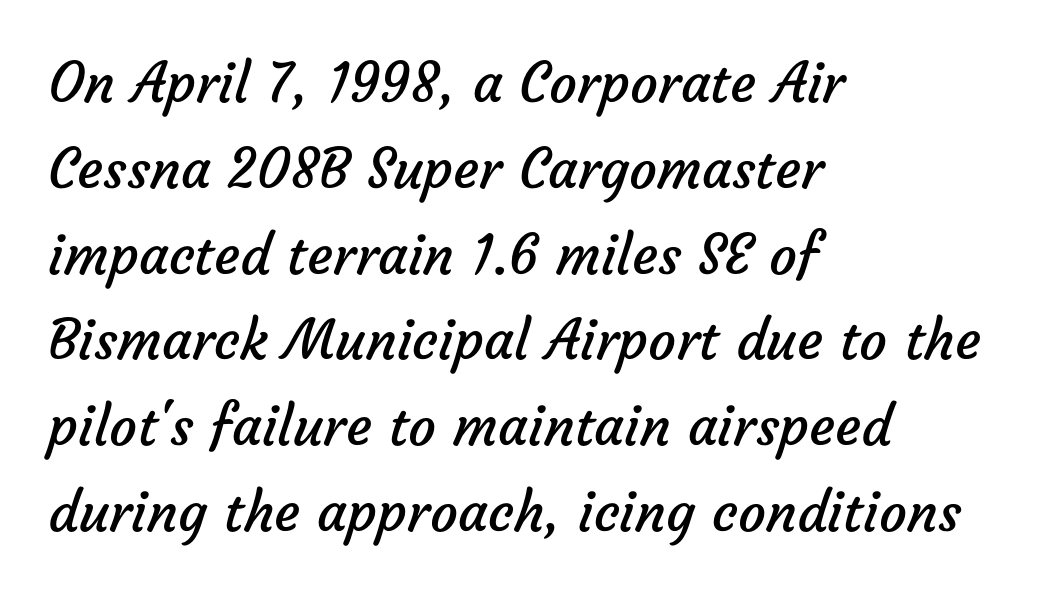
Any mark beneath the type? The region is blank. Alignment: flush left. Stroke terminals: plain, sans-serif. The face used here is rendered with its standard letterfit. The vertical gap from one line to the next is medium.
